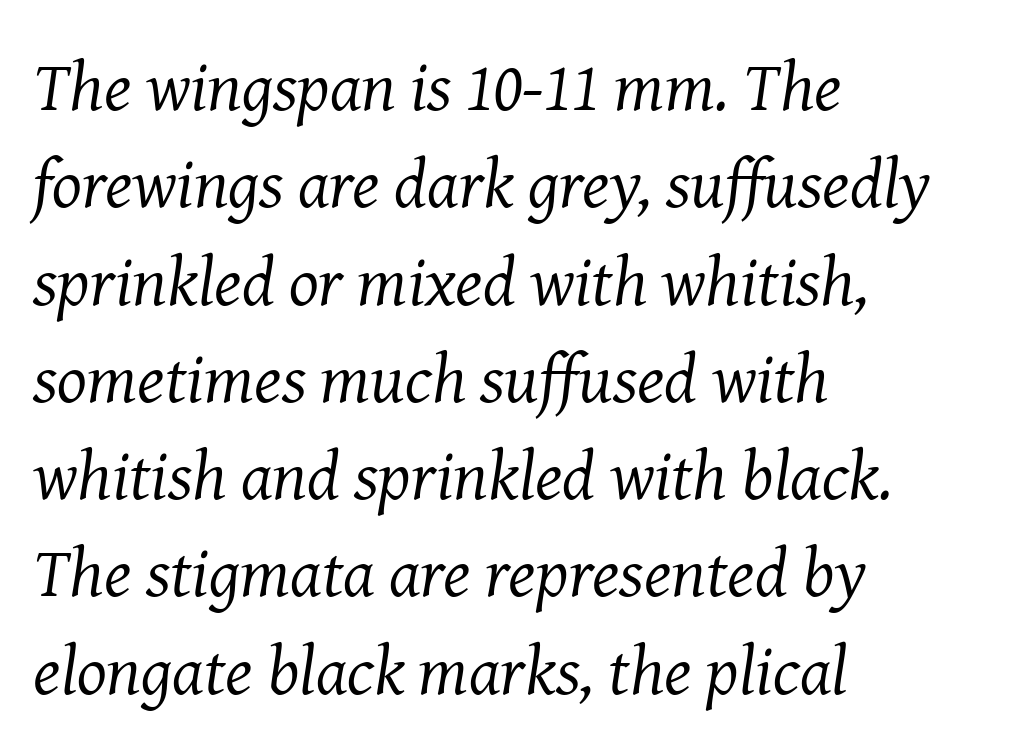
The rendering applies a slant to the glyphs. Lines of text with bare space underneath. Horizontally, the lines are justified to the leading edge only. The face used here is proportionally spaced, like ordinary book or web type. Letter spacing: default.
